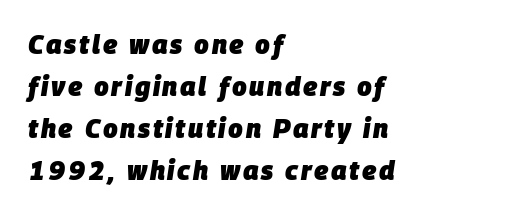
The image shows 26 px bold type, italic (leaning right); set left-aligned, normal line spacing (1.62x), not underlined.
